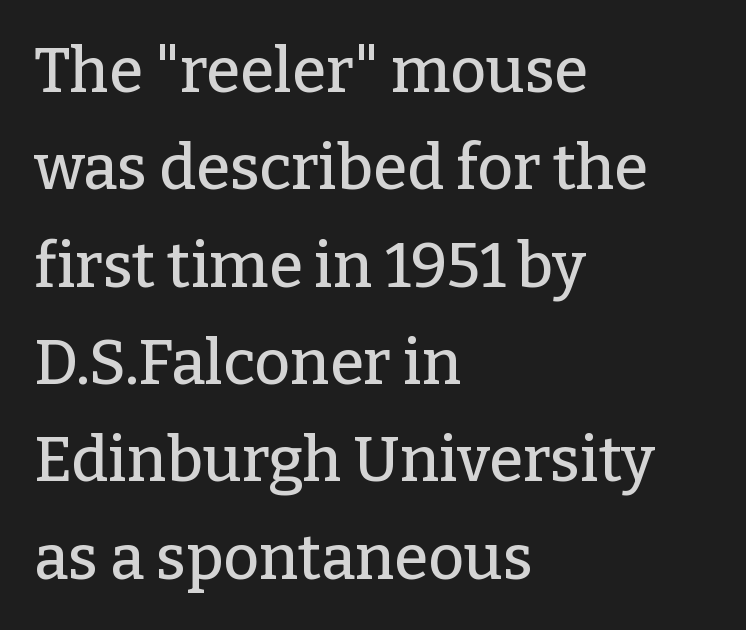
The face used here is seriffed, in the tradition of book romans. Honestly, there is no underline to notice here at all. Note the varied advance widths — an 'i' is clearly narrower than an 'm'. Honestly, the row spacing looks completely unremarkable. A classic flush-left, rag-right setting is used for this passage.
